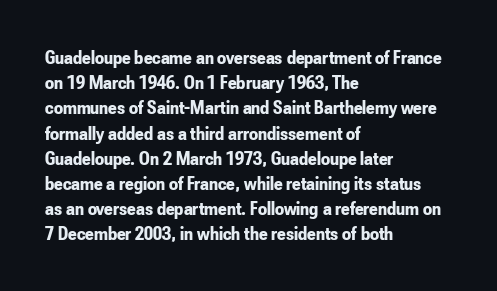
Q: Is the text bold? A: Yes.
Q: Is the text italic (slanted)? A: No, it is upright.
Q: Is the text underlined? A: No.
Q: How is the paragraph aligned? A: Left-aligned.
Q: Is the spacing between letters normal or unusually wide? A: Normal.
Q: Is the spacing between lines tight, normal or loose? A: Normal.
